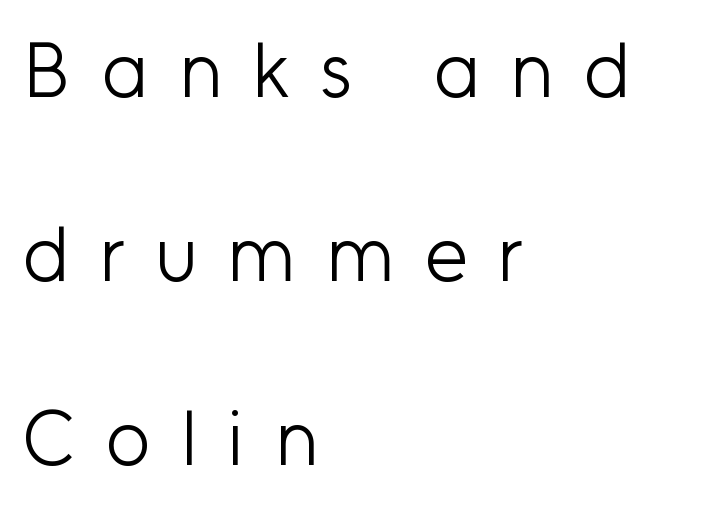
Q: Is the text bold? A: No.
Q: Is the text italic (slanted)? A: No, it is upright.
Q: Is the typeface a serif or a sans-serif typeface? A: Sans-serif.
Q: Is the text underlined? A: No.
Q: How is the paragraph aligned? A: Left-aligned.
Q: Is the spacing between letters normal or unusually wide? A: Unusually wide.
Q: Is the spacing between lines tight, normal or loose? A: Loose.
Q: Width (condensed, normal, or wide)? A: Normal.
Q: Stroke contrast? A: Low.
Q: x-height? A: Medium.
Q: Monospaced? A: No.
